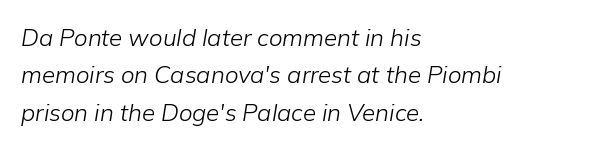
Q: Is the text bold? A: No.
Q: Is the text italic (slanted)? A: Yes, it leans right by about 9 degrees.
Q: Is the text underlined? A: No.
Q: How is the paragraph aligned? A: Left-aligned.
Q: Is the spacing between letters normal or unusually wide? A: Normal.
Q: Is the spacing between lines tight, normal or loose? A: Normal.
